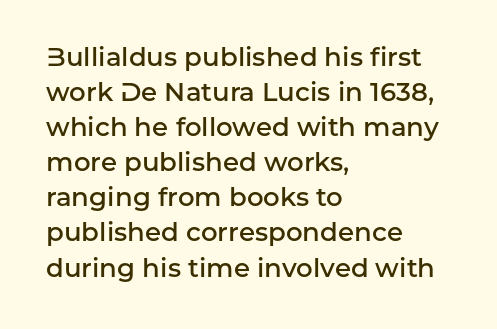
Tracking here is standard; glyphs follow each other at the usual distance. Posture: vertical. This block has exactly the height ordinary leading produces. On the weight axis this lands at semibold, roughly 600. Underline: absent. The rag falls on the right side of this text block.
